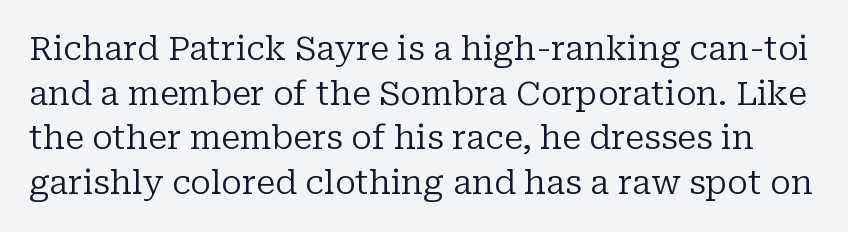
Glance below the letters and you will spot only blank space. Tracking here is standard; glyphs follow each other at the usual distance. Varying glyph widths throughout — classic text-font behaviour. Is the stroke heavy? The answer is a plain regular-or-lighter. Regarding leading, the lines here are spaced in the standard way. These lines were composed using upright roman letters.
